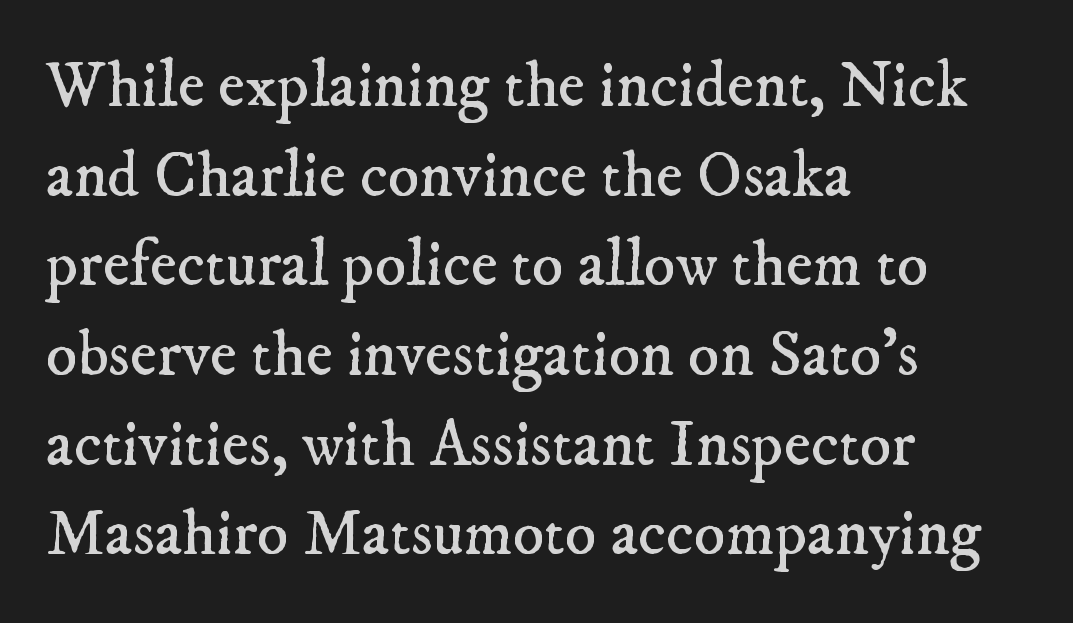
The image shows 65 px regular-weight serif type; set left-aligned, normal line spacing (1.38x), normal letter spacing, not underlined; low stroke contrast and a small x-height.
